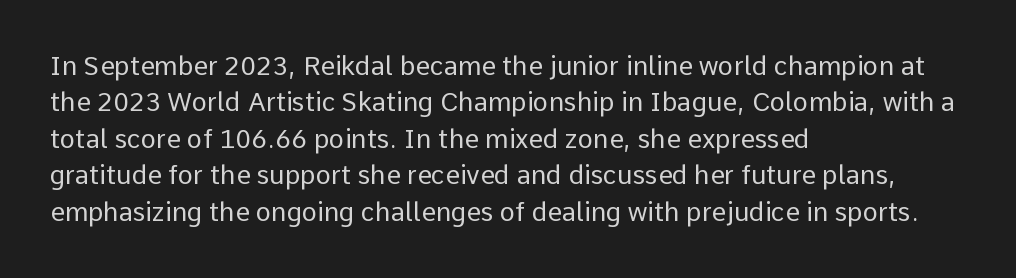
The image shows 26 px text type, upright; set left-aligned, normal line spacing (1.4x), normal letter spacing, not underlined.
